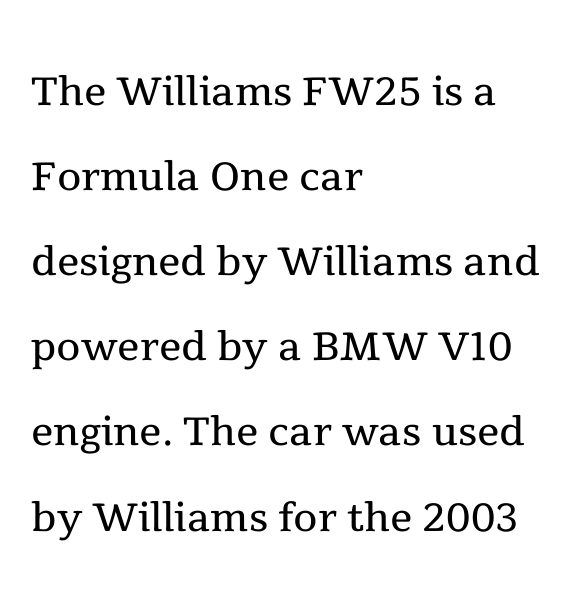
{"serif": "yes", "italic": "no", "bold": "no", "weight": "regular", "width": "normal", "x_height": "medium", "monospaced": "no", "underline": "no", "align": "left", "line_spacing": "normal", "line_spacing_ratio": 1.52, "letter_spacing": "normal", "letter_spacing_em": 0.0, "glyph_px": 56}
